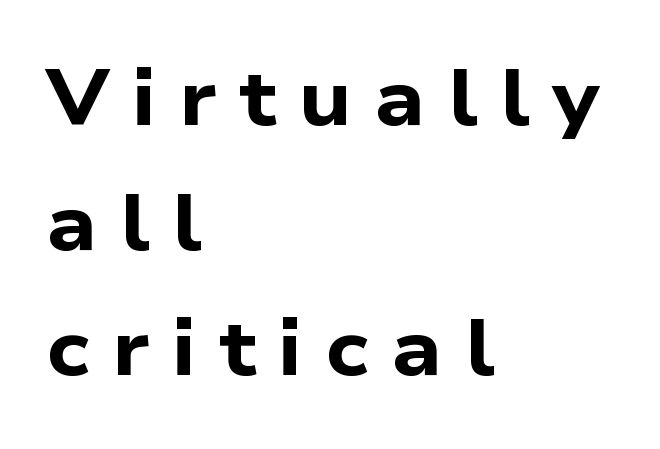
{"serif": "no", "bold": "yes", "weight": "bold", "width": "wide", "stroke_contrast": "low", "x_height": "medium", "monospaced": "no", "underline": "no", "align": "left", "line_spacing": "normal", "line_spacing_ratio": 1.6, "letter_spacing": "wide", "letter_spacing_em": 0.29, "glyph_px": 78}
